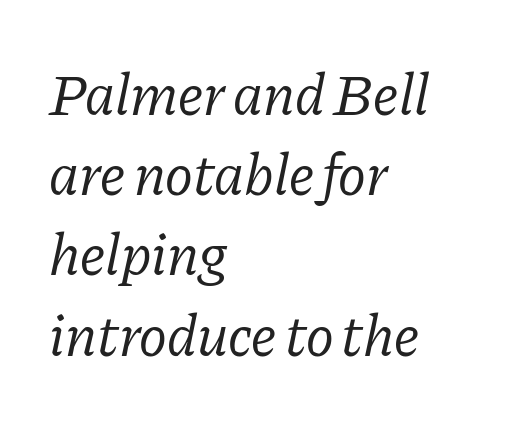
{"serif": "yes", "italic": "yes", "lean": "right", "slant_degrees": 11, "bold": "no", "weight": "regular", "width": "normal", "stroke_contrast": "low", "x_height": "medium", "monospaced": "no", "underline": "no", "align": "left", "line_spacing": "normal", "line_spacing_ratio": 1.36, "letter_spacing": "normal", "letter_spacing_em": 0.0, "glyph_px": 59}
